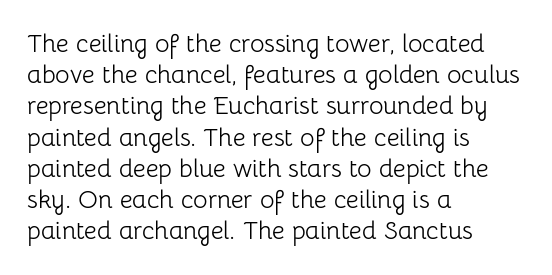
{"italic": "no", "bold": "no", "underline": "no", "align": "left", "line_spacing": "normal", "line_spacing_ratio": 1.25, "letter_spacing": "normal", "letter_spacing_em": 0.0, "glyph_px": 25}
